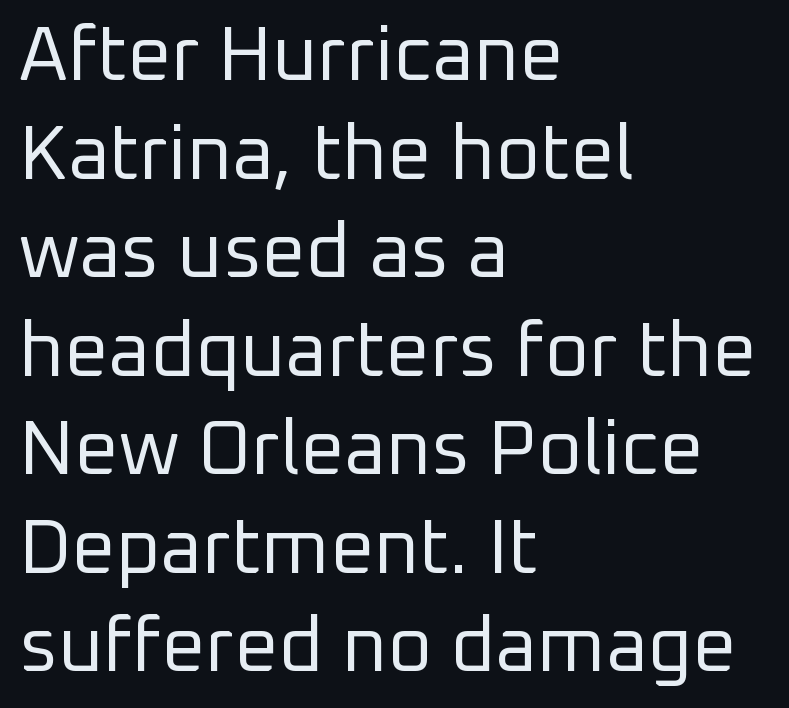
Q: Is the text bold? A: No.
Q: Is the text italic (slanted)? A: No, it is upright.
Q: Is the typeface a serif or a sans-serif typeface? A: Sans-serif.
Q: Is the text underlined? A: No.
Q: How is the paragraph aligned? A: Left-aligned.
Q: Is the spacing between letters normal or unusually wide? A: Normal.
Q: Is the spacing between lines tight, normal or loose? A: Normal.
Q: Width (condensed, normal, or wide)? A: Normal.
Q: Stroke contrast? A: Low.
Q: x-height? A: Medium.
Q: Monospaced? A: No.
